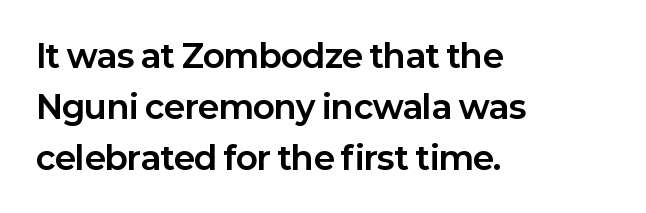
Each new line begins a customary step beneath the previous one. Serifs: no, the terminals of the letterforms are clean. Character widths vary here, with narrow letters taking less room than wide ones. Italic? Not at all — the glyphs are vertical.
